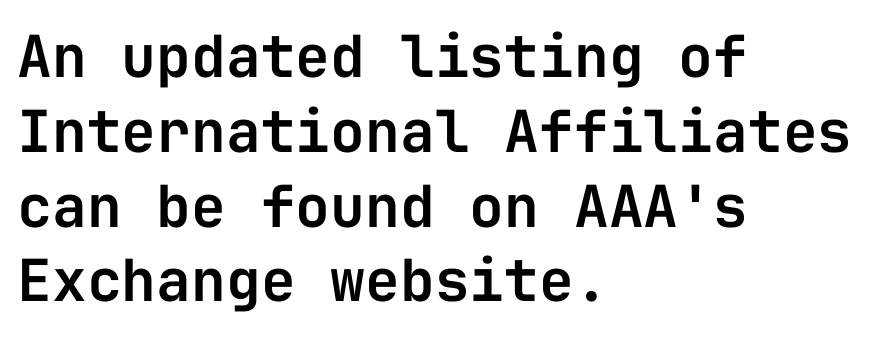
Posture: upright roman. The glyphs in this specimen are sans serif. Plain, unruled lines of type. The lines sit at an ordinary, default distance from one another. The text block is weighted toward the left margin, trailing off unevenly rightward.
